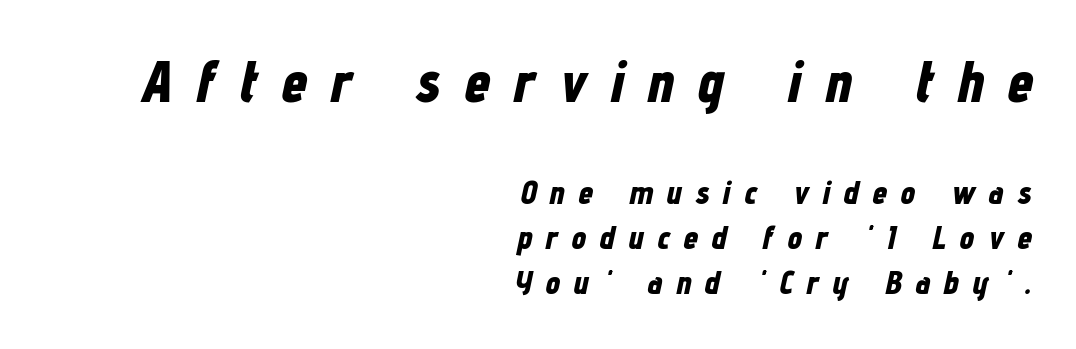
Q: Is the text bold? A: Yes.
Q: Is the text italic (slanted)? A: Yes, it leans right by about 12 degrees.
Q: Is the text underlined? A: No.
Q: How is the paragraph aligned? A: Right-aligned.
Q: Is the spacing between letters normal or unusually wide? A: Unusually wide.
Q: Is the spacing between lines tight, normal or loose? A: Normal.
Q: Which block of text is set in a larger size, the first (top) or the second (bottom)? A: The first (top) one.
Q: Width (condensed, normal, or wide)? A: Condensed.
Q: Stroke contrast? A: Low.
Q: x-height? A: Medium.
Q: Monospaced? A: No.
